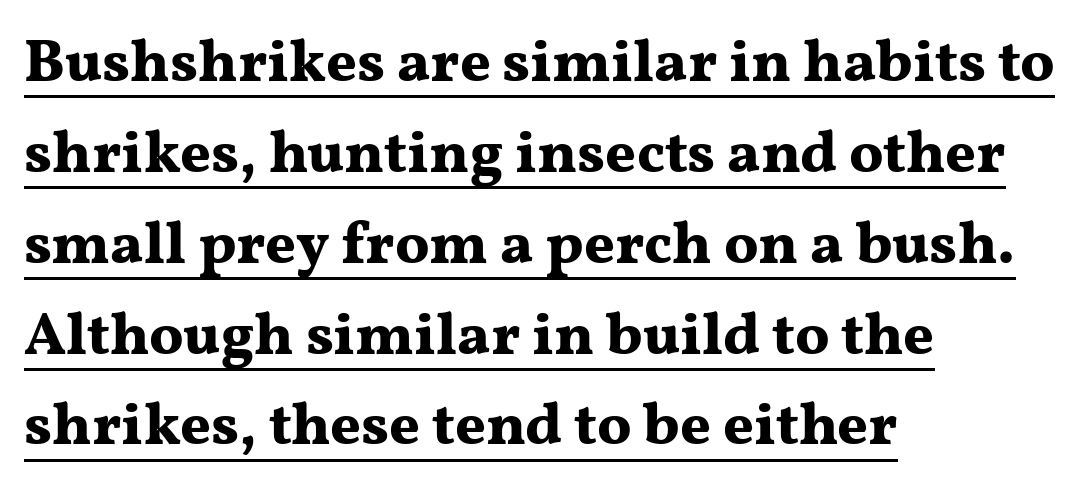
{"serif": "yes", "italic": "no", "bold": "yes", "weight": "bold", "width": "wide", "stroke_contrast": "medium", "x_height": "medium", "monospaced": "no", "underline": "yes", "align": "left", "line_spacing": "normal", "line_spacing_ratio": 1.54, "letter_spacing": "normal", "letter_spacing_em": 0.0, "glyph_px": 59}
